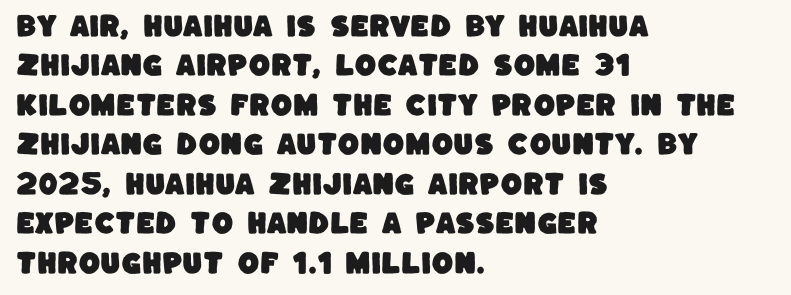
{"underline": "no", "align": "left", "line_spacing": "normal", "line_spacing_ratio": 1.58, "letter_spacing": "normal", "letter_spacing_em": 0.0, "glyph_px": 25}
